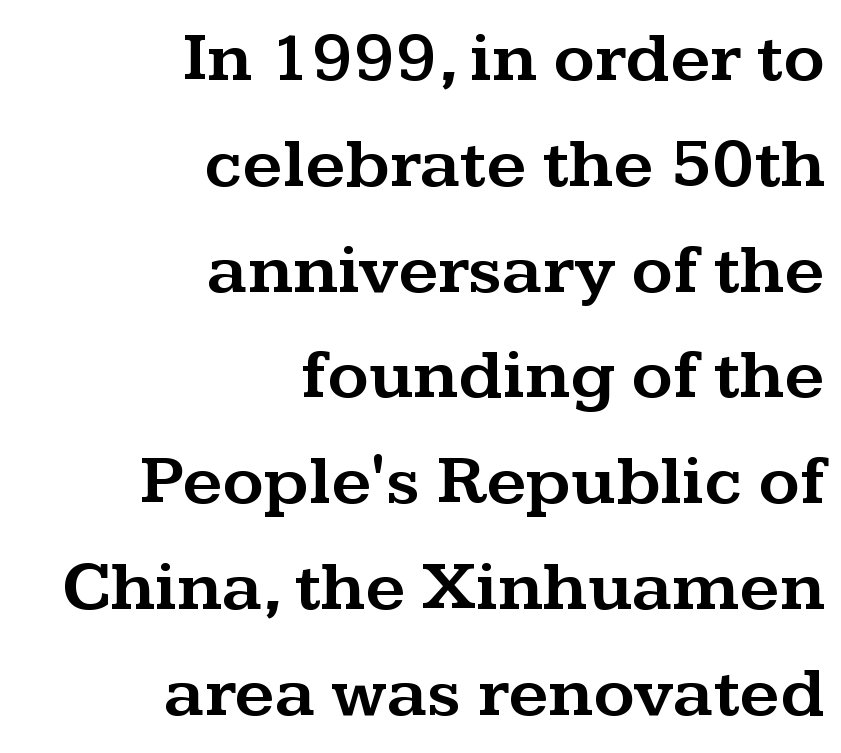
The rendering uses natural spacing where letterforms have individual widths. The leading is moderate, giving the passage an even texture. Typeset ragged left — the right edge is the straight one. You could call the tracking neutral — neither tight nor loose.
